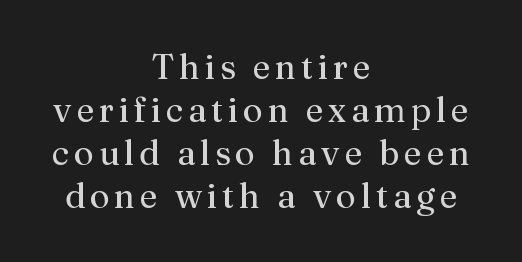
{"serif": "yes", "italic": "no", "bold": "no", "weight": "regular", "width": "normal", "stroke_contrast": "medium", "x_height": "medium", "monospaced": "no", "underline": "no", "align": "center", "line_spacing_ratio": 1.23, "glyph_px": 35}
